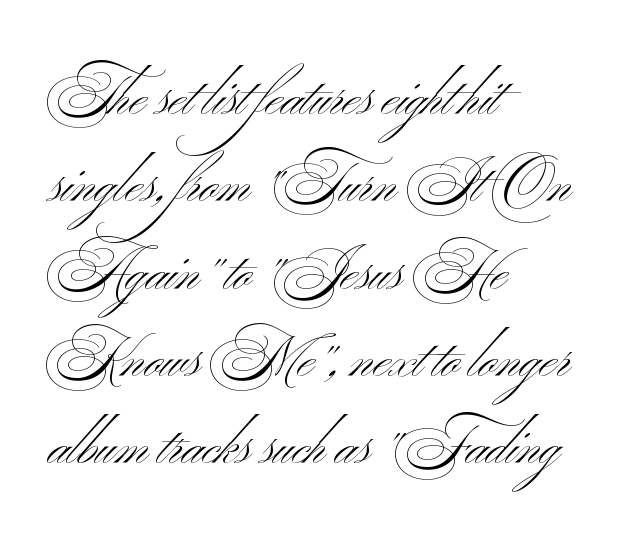
Q: Is the text bold? A: No.
Q: Is the typeface a serif or a sans-serif typeface? A: Sans-serif.
Q: Is the text underlined? A: No.
Q: How is the paragraph aligned? A: Left-aligned.
Q: Is the spacing between letters normal or unusually wide? A: Normal.
Q: Is the spacing between lines tight, normal or loose? A: Normal.
Q: Width (condensed, normal, or wide)? A: Wide.
Q: Stroke contrast? A: Medium.
Q: x-height? A: Small.
Q: Monospaced? A: No.
